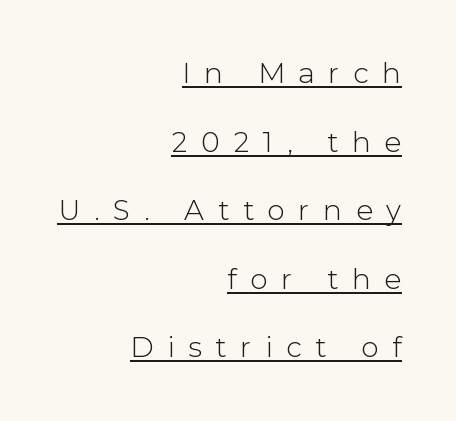
Q: Is the text bold? A: No.
Q: Is the text italic (slanted)? A: No, it is upright.
Q: Is the typeface a serif or a sans-serif typeface? A: Sans-serif.
Q: Is the text underlined? A: Yes.
Q: How is the paragraph aligned? A: Right-aligned.
Q: Is the spacing between letters normal or unusually wide? A: Unusually wide.
Q: Is the spacing between lines tight, normal or loose? A: Loose.
Q: Width (condensed, normal, or wide)? A: Normal.
Q: Stroke contrast? A: Low.
Q: x-height? A: Medium.
Q: Monospaced? A: No.
